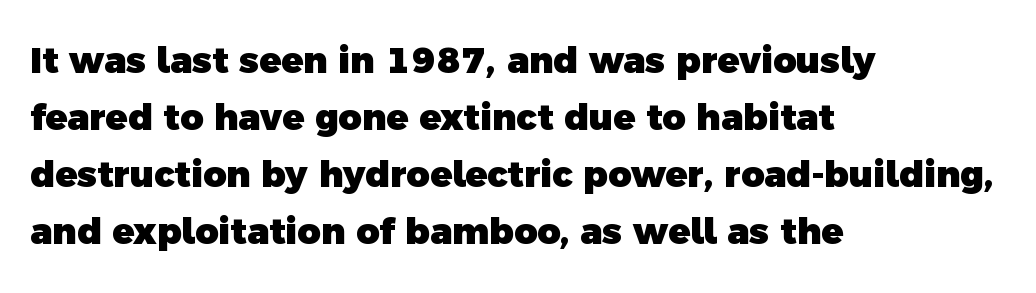
Q: Is the text bold? A: Yes.
Q: Is the typeface a serif or a sans-serif typeface? A: Sans-serif.
Q: Is the text underlined? A: No.
Q: How is the paragraph aligned? A: Left-aligned.
Q: Is the spacing between letters normal or unusually wide? A: Normal.
Q: Is the spacing between lines tight, normal or loose? A: Normal.
Q: Width (condensed, normal, or wide)? A: Normal.
Q: x-height? A: Medium.
Q: Monospaced? A: No.
